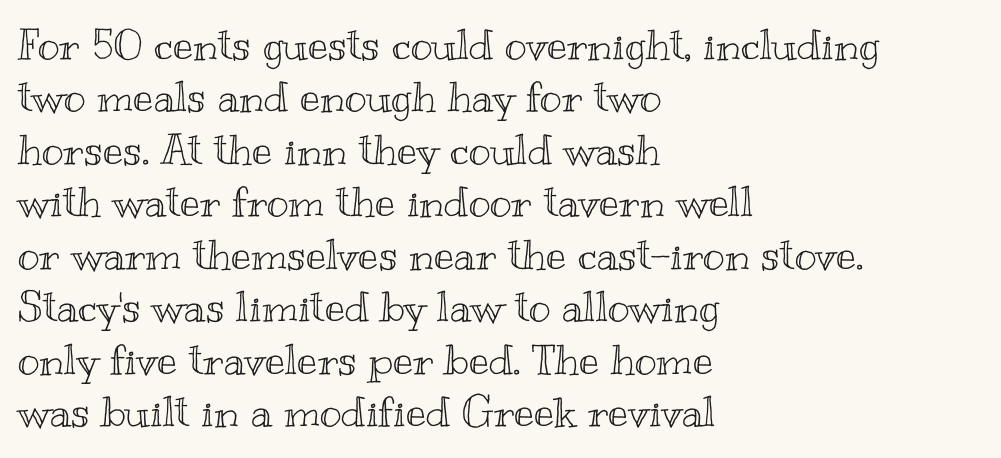
The image shows 42 px wide type, upright; set left-aligned, normal line spacing (1.25x), normal letter spacing, not underlined; a small x-height.
